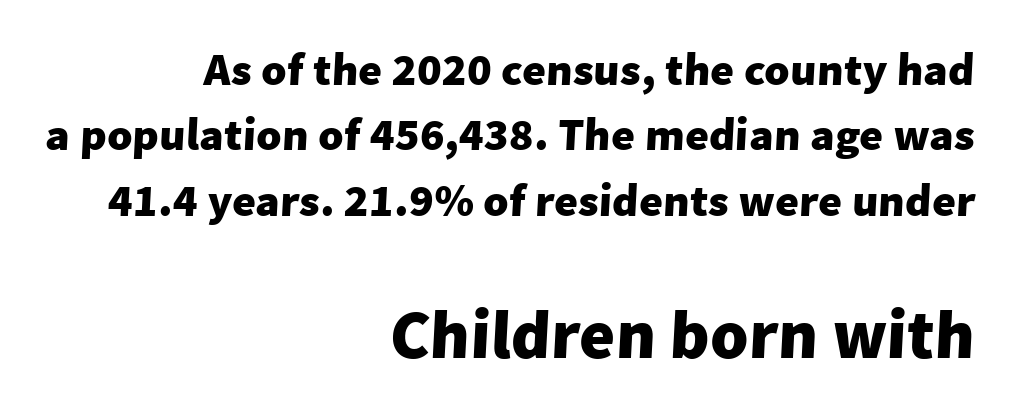
{"serif": "no", "bold": "yes", "weight": "heavy", "width": "normal", "stroke_contrast": "low", "x_height": "medium", "monospaced": "no", "underline": "no", "align": "right", "line_spacing": "normal", "line_spacing_ratio": 1.42, "letter_spacing": "normal", "letter_spacing_em": 0.0, "larger_block": "second", "size_ratio": 1.5, "glyph_px": 69}
